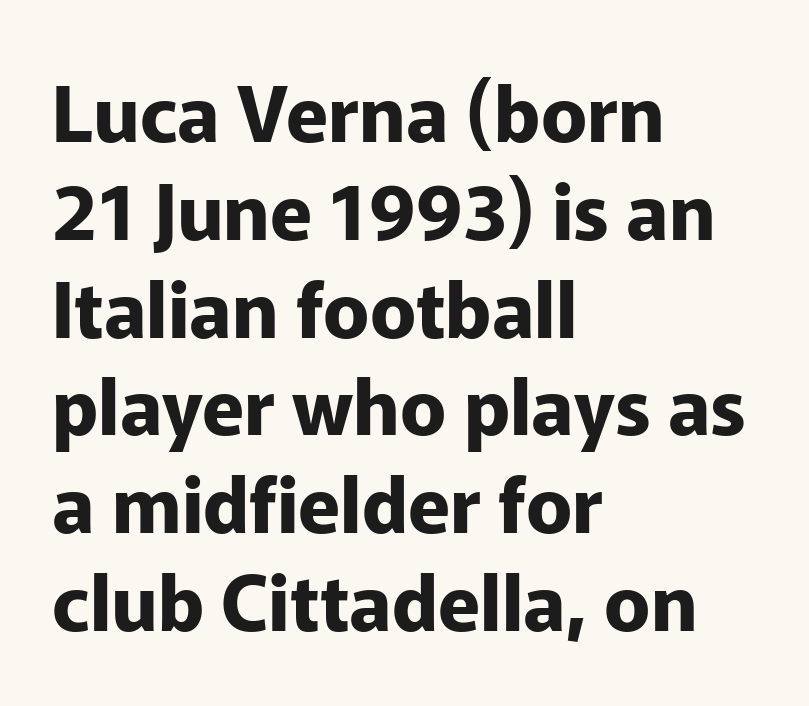
Q: Is the text bold? A: Yes.
Q: Is the text italic (slanted)? A: No, it is upright.
Q: Is the typeface a serif or a sans-serif typeface? A: Sans-serif.
Q: Is the text underlined? A: No.
Q: How is the paragraph aligned? A: Left-aligned.
Q: Is the spacing between letters normal or unusually wide? A: Normal.
Q: Is the spacing between lines tight, normal or loose? A: Normal.
Q: Width (condensed, normal, or wide)? A: Normal.
Q: Stroke contrast? A: Low.
Q: x-height? A: Medium.
Q: Monospaced? A: No.
